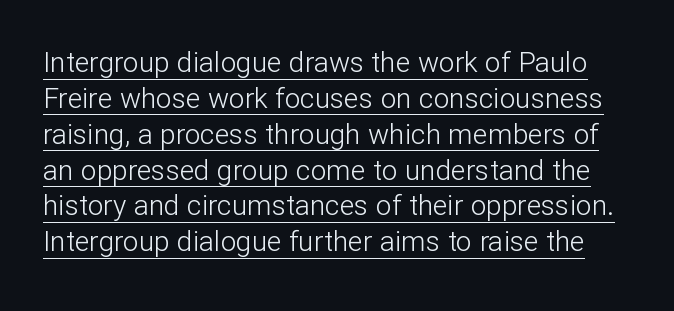
The letters carry no serifs — their stems end cleanly without finishing strokes. Is this a fixed-width face? No — the glyphs have proportional, varying widths. Upright lettering throughout. No chunkiness to these letters — they're not bold.
